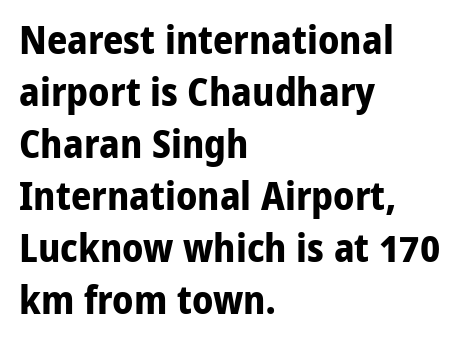
The image shows 40 px bold sans-serif type, upright; set left-aligned, normal line spacing (1.3x), normal letter spacing, not underlined; low stroke contrast and a medium x-height.
